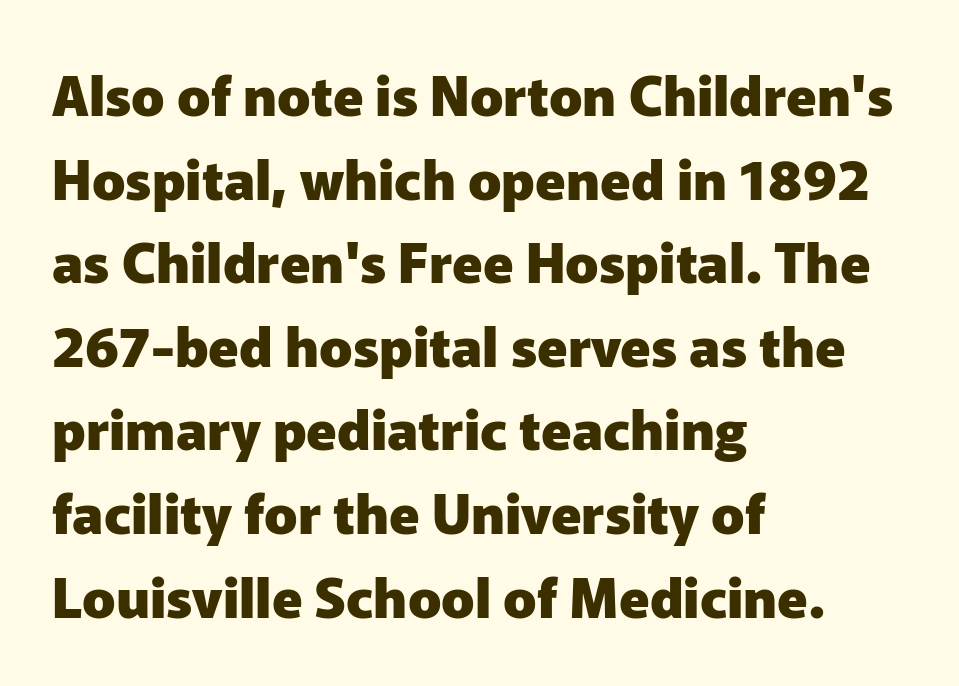
Q: Is the text bold? A: Yes.
Q: Is the text italic (slanted)? A: No, it is upright.
Q: Is the typeface a serif or a sans-serif typeface? A: Sans-serif.
Q: Is the text underlined? A: No.
Q: How is the paragraph aligned? A: Left-aligned.
Q: Is the spacing between letters normal or unusually wide? A: Normal.
Q: Is the spacing between lines tight, normal or loose? A: Normal.
Q: Width (condensed, normal, or wide)? A: Normal.
Q: Stroke contrast? A: Low.
Q: x-height? A: Medium.
Q: Monospaced? A: No.
